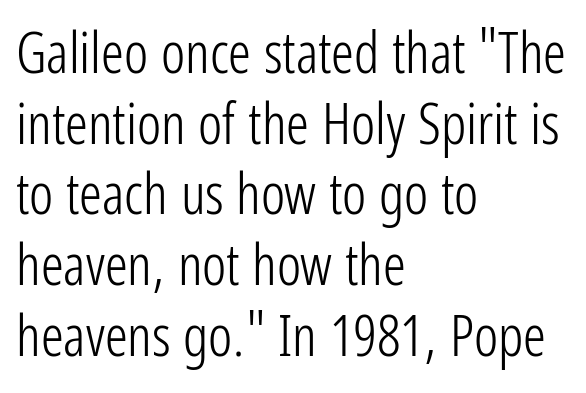
Q: Is the text bold? A: No.
Q: Is the text italic (slanted)? A: No, it is upright.
Q: Is the typeface a serif or a sans-serif typeface? A: Sans-serif.
Q: Is the text underlined? A: No.
Q: How is the paragraph aligned? A: Left-aligned.
Q: Is the spacing between letters normal or unusually wide? A: Normal.
Q: Width (condensed, normal, or wide)? A: Condensed.
Q: Stroke contrast? A: Low.
Q: x-height? A: Medium.
Q: Monospaced? A: No.
